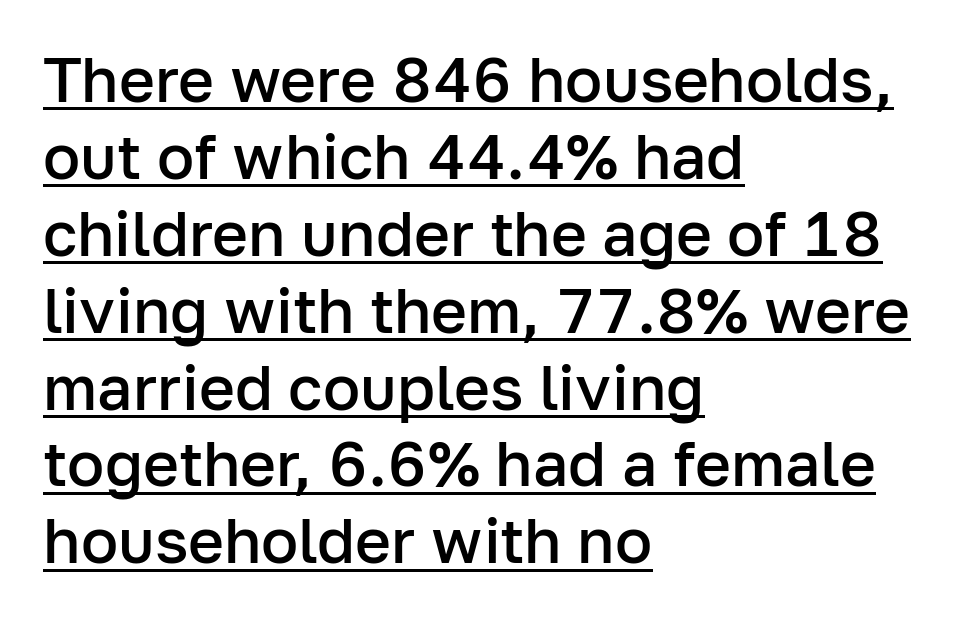
Q: Is the text bold? A: Semi-bold.
Q: Is the text italic (slanted)? A: No, it is upright.
Q: Is the typeface a serif or a sans-serif typeface? A: Sans-serif.
Q: Is the text underlined? A: Yes.
Q: How is the paragraph aligned? A: Left-aligned.
Q: Is the spacing between letters normal or unusually wide? A: Normal.
Q: Width (condensed, normal, or wide)? A: Normal.
Q: Stroke contrast? A: Low.
Q: x-height? A: Medium.
Q: Monospaced? A: No.
